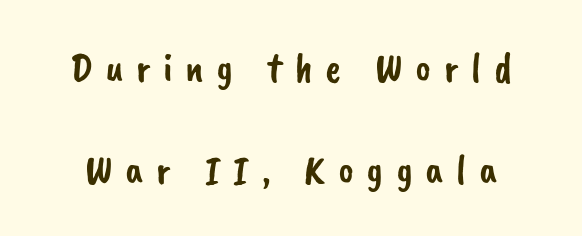
{"serif": "no", "width": "normal", "stroke_contrast": "low", "x_height": "small", "monospaced": "no", "underline": "no", "line_spacing": "loose", "line_spacing_ratio": 2.42, "letter_spacing": "wide", "letter_spacing_em": 0.3, "glyph_px": 42}
